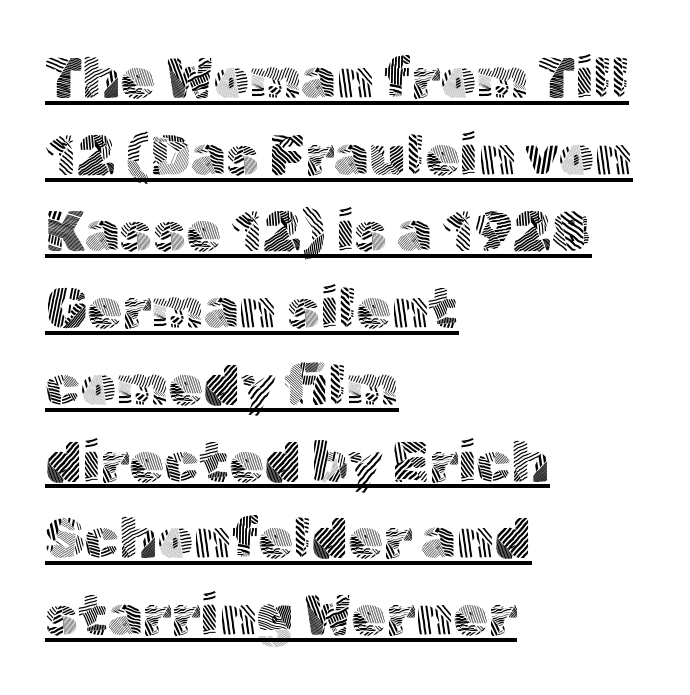
You can tell from the bare stems that sans-serif type was used. Do the characters align in a grid? No, the font is proportional. These characters rest on top of a visible drawn line. The lettering stays uniformly vertical, giving the passage a roman look. In CSS terms this would be text-align: left. The passage shown stacks its lines at a standard gap.
